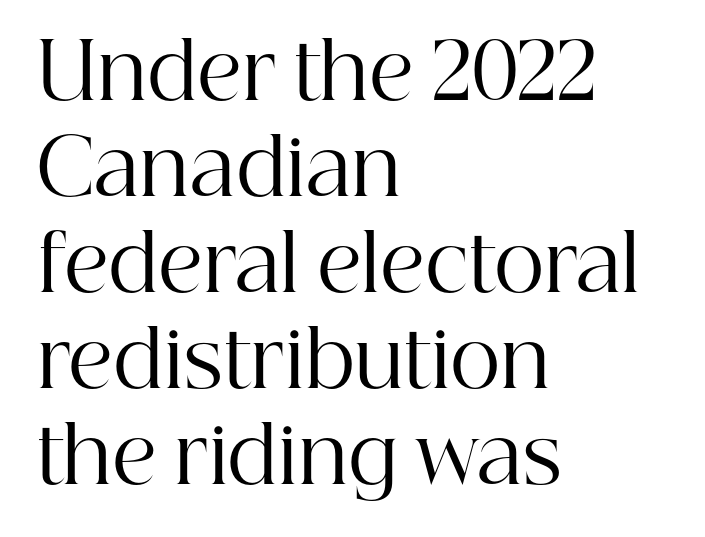
The image shows 78 px regular-weight serif type, upright; set left-aligned, line spacing 1.23x, normal letter spacing, not underlined; high stroke contrast and a medium x-height.
